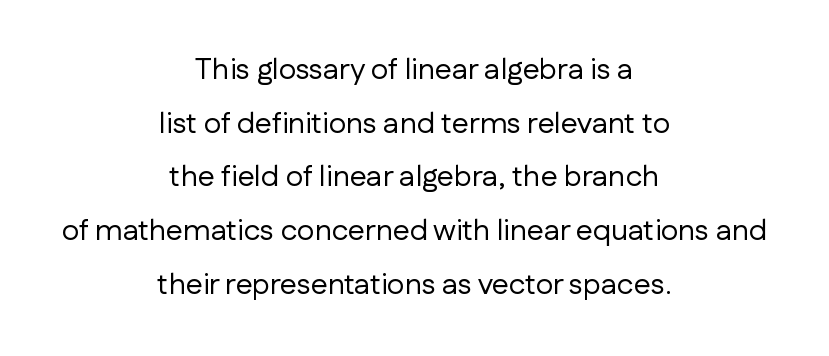
Q: Is the text bold? A: No.
Q: Is the text italic (slanted)? A: No, it is upright.
Q: Is the typeface a serif or a sans-serif typeface? A: Sans-serif.
Q: Is the text underlined? A: No.
Q: How is the paragraph aligned? A: Centered.
Q: Is the spacing between letters normal or unusually wide? A: Normal.
Q: Width (condensed, normal, or wide)? A: Normal.
Q: Stroke contrast? A: Low.
Q: x-height? A: Medium.
Q: Monospaced? A: No.
